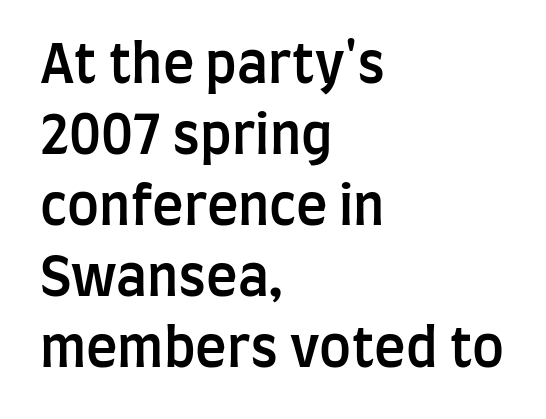
The image shows 53 px semibold, condensed sans-serif type, upright; set left-aligned, normal line spacing (1.34x), normal letter spacing, not underlined; low stroke contrast and a large x-height.
